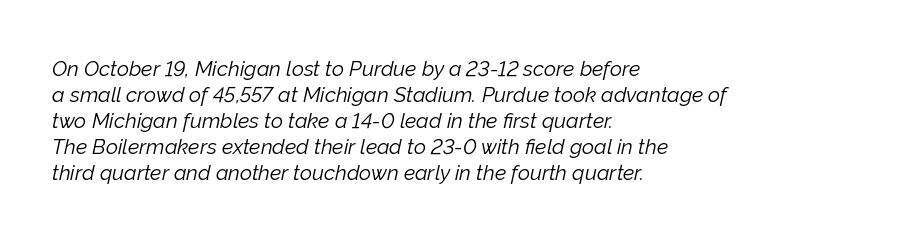
{"italic": "yes", "lean": "right", "slant_degrees": 12, "bold": "no", "underline": "no", "align": "left", "line_spacing_ratio": 1.24, "letter_spacing": "normal", "letter_spacing_em": 0.0, "glyph_px": 21}
